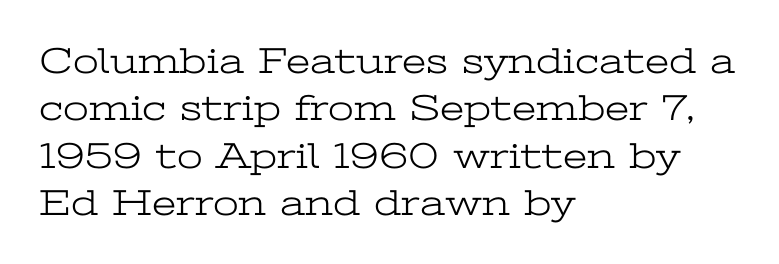
Here the designer chose a conventional face with non-uniform glyph widths. Check under the words: just untouched page. The typeface chosen for these lines features serifs. Each line starts at the same left margin while the right side varies. Does the leading feel generous? No, just average.
